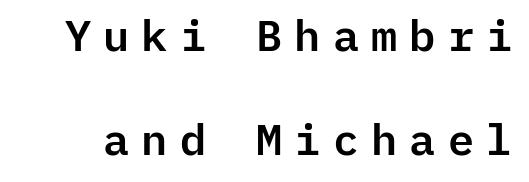
Q: Is the text italic (slanted)? A: No, it is upright.
Q: Is the typeface a serif or a sans-serif typeface? A: Sans-serif.
Q: Is the text underlined? A: No.
Q: Is the spacing between letters normal or unusually wide? A: Unusually wide.
Q: Is the spacing between lines tight, normal or loose? A: Loose.
Q: Width (condensed, normal, or wide)? A: Normal.
Q: Stroke contrast? A: Low.
Q: x-height? A: Medium.
Q: Monospaced? A: Yes.
